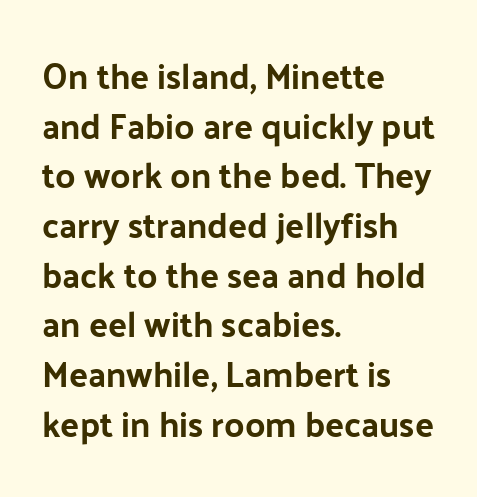
{"serif": "no", "italic": "no", "bold": "yes", "weight": "bold", "width": "normal", "stroke_contrast": "low", "x_height": "medium", "monospaced": "no", "underline": "no", "align": "left", "line_spacing": "normal", "line_spacing_ratio": 1.42, "letter_spacing": "normal", "letter_spacing_em": 0.0, "glyph_px": 35}
